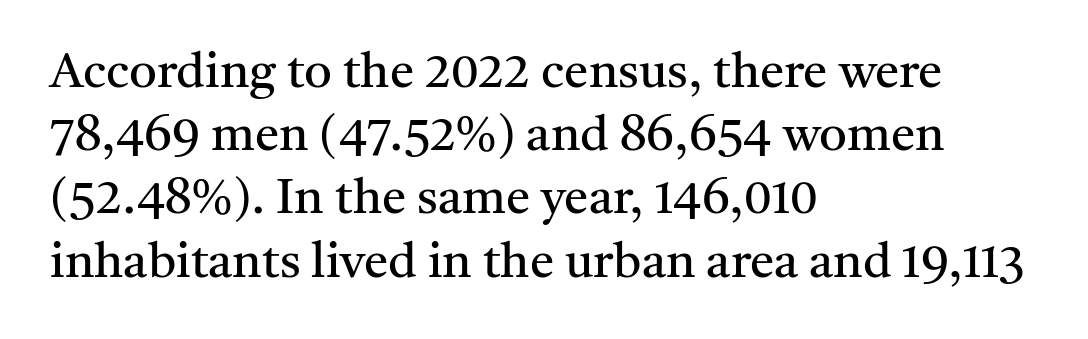
The face used here is proportionally spaced, like ordinary book or web type. Caption: multi-line text, flush left, ragged right. The lines sit at an ordinary, default distance from one another. These lines keep a tight, regular rhythm from letter to letter. Letters have the restrained weight of plain body copy at most. In terms of posture, this sample is upright.
